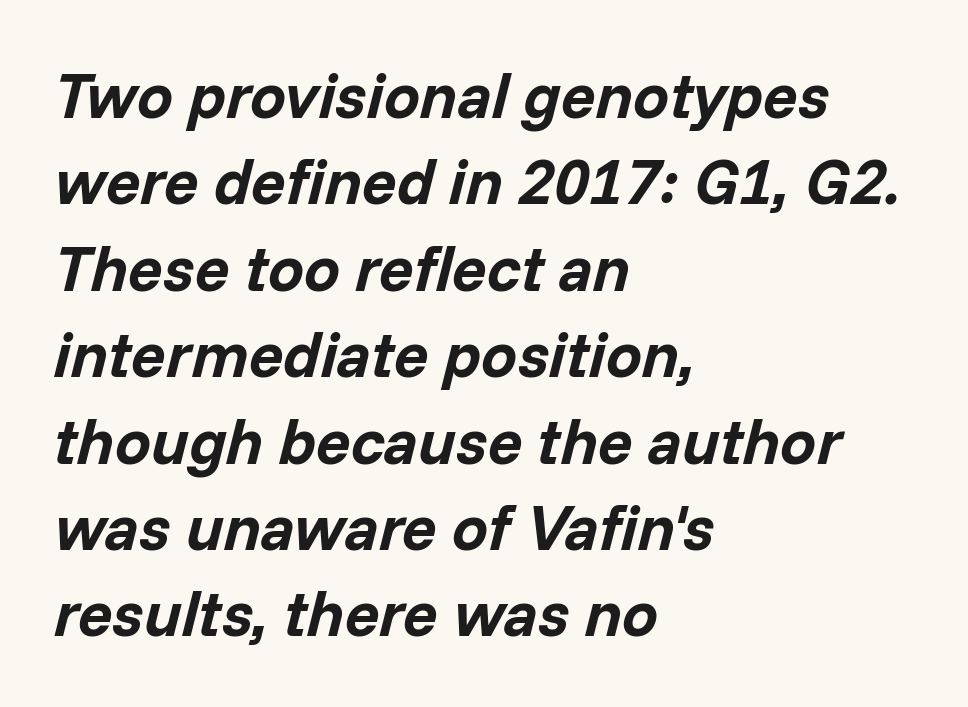
The image shows 64 px bold type, italic (leaning right); set left-aligned, normal line spacing (1.35x), normal letter spacing, not underlined; low stroke contrast and a medium x-height.
